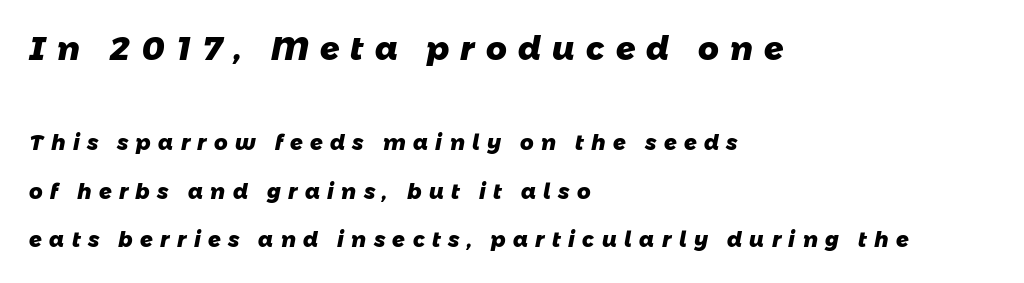
Tracking value appears strongly positive — letters spread wide. The passage shown begins with its larger block and ends with its smaller one. Underlining? Definitely not there. Are there feet on the stems? There aren't — it's a sans.
